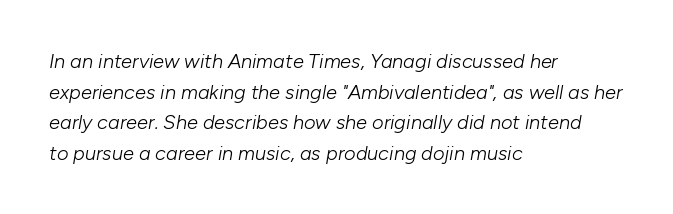
Beneath every word, the page is bare. Interline gaps are of average width in this sample. Look at the tracking — it's just the regular setting, nothing added. This sample is left-justified, so line endings fall wherever the words run out. Weight: regular or lighter.
